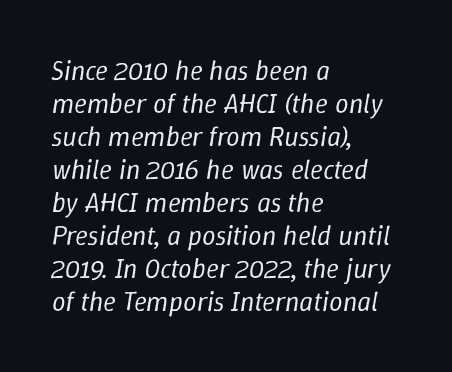
The image shows 27 px text type, italic (leaning right); set left-aligned, line spacing 1.22x, normal letter spacing, not underlined.
